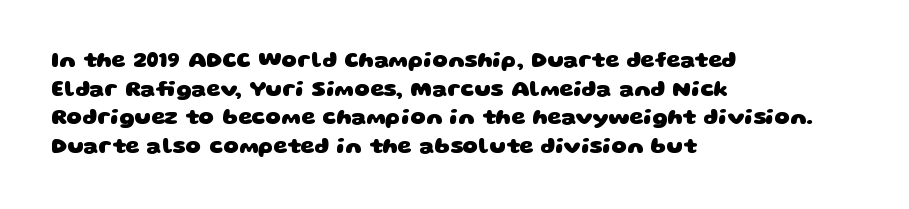
{"bold": "yes", "underline": "no", "align": "left", "line_spacing": "normal", "line_spacing_ratio": 1.3, "letter_spacing": "normal", "letter_spacing_em": 0.0, "glyph_px": 22}
